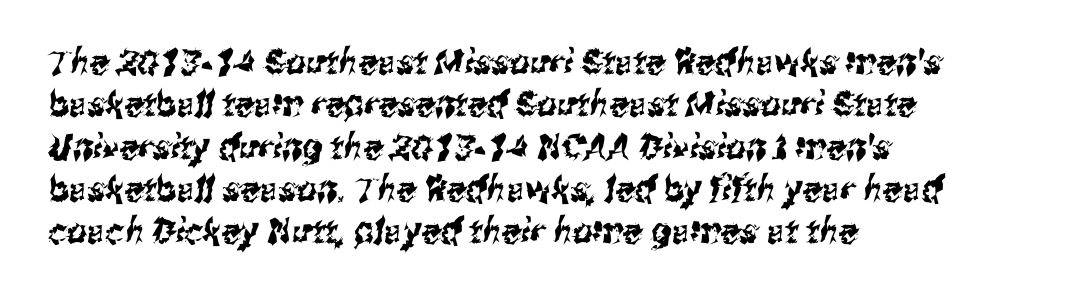
The image shows 35 px condensed sans-serif type; set left-aligned, line spacing 1.21x, normal letter spacing, not underlined; medium stroke contrast and a medium x-height.
